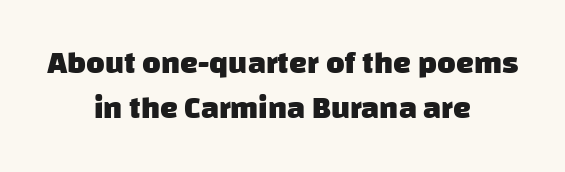
Q: Is the text bold? A: Yes.
Q: Is the typeface a serif or a sans-serif typeface? A: Sans-serif.
Q: Is the text underlined? A: No.
Q: How is the paragraph aligned? A: Centered.
Q: Is the spacing between letters normal or unusually wide? A: Normal.
Q: Is the spacing between lines tight, normal or loose? A: Normal.
Q: Width (condensed, normal, or wide)? A: Normal.
Q: Stroke contrast? A: Low.
Q: x-height? A: Large.
Q: Monospaced? A: No.
